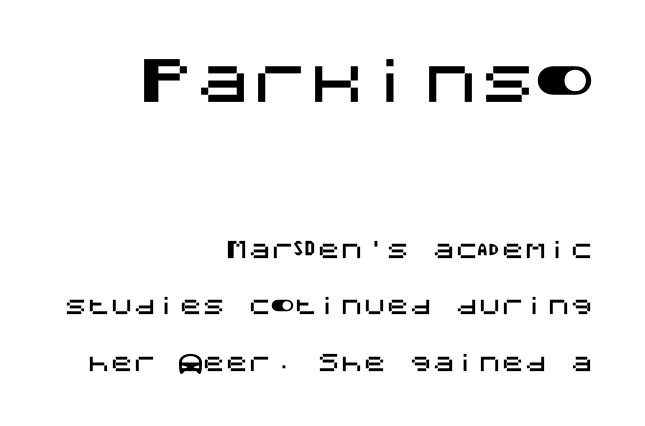
Q: Is the text italic (slanted)? A: No, it is upright.
Q: Is the typeface a serif or a sans-serif typeface? A: Sans-serif.
Q: Is the text underlined? A: No.
Q: How is the paragraph aligned? A: Right-aligned.
Q: Is the spacing between letters normal or unusually wide? A: Normal.
Q: Is the spacing between lines tight, normal or loose? A: Loose.
Q: Which block of text is set in a larger size, the first (top) or the second (bottom)? A: The first (top) one.
Q: Width (condensed, normal, or wide)? A: Normal.
Q: Stroke contrast? A: Medium.
Q: x-height? A: Large.
